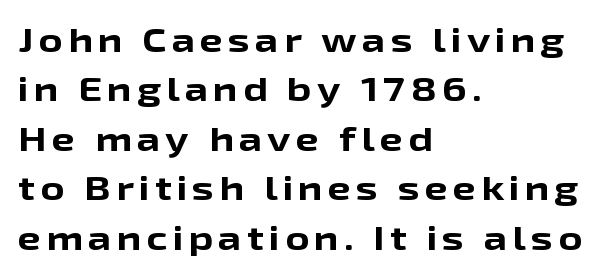
The baseline area is clear. A student would call this left alignment; a typographer would say flush left, rag right. If you measured baseline to baseline, you'd find a middling distance. Plenty of ink on the page — the face is bold. Do the characters align in a grid? No, the font is proportional. Nothing sits at the stroke ends, so this counts as sans-serif.
